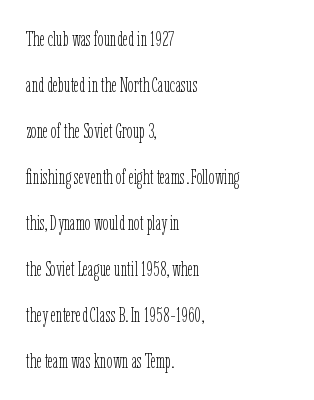
The image shows 21 px text type, upright; set left-aligned, loose line spacing (2.19x), normal letter spacing, not underlined.
